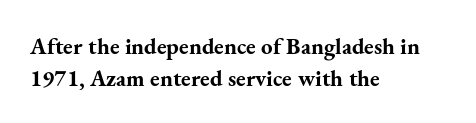
Compared with typical paragraphs, the rows here are spaced about the same. In terms of posture, this sample is upright. You'd pick this weight for a headline — it's a proper bold. Typeset ragged right — the left edge is the straight one.
